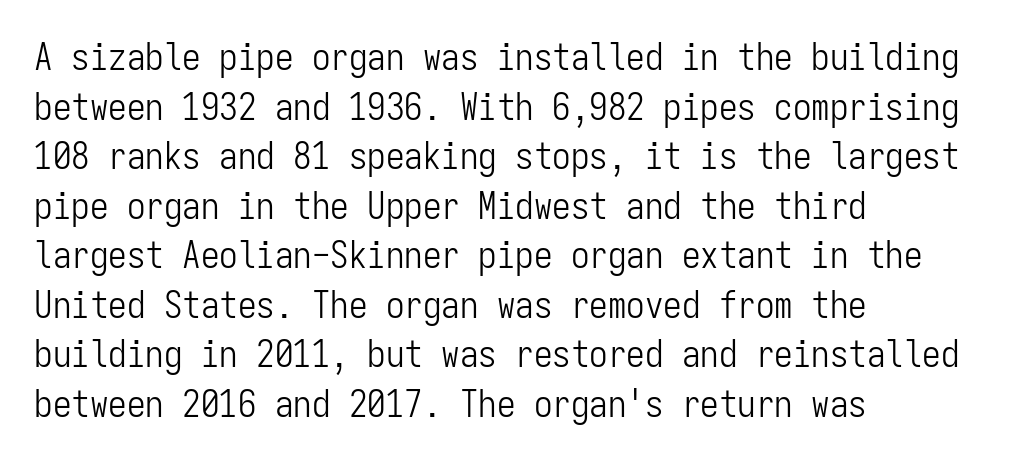
Q: Is the text bold? A: No.
Q: Is the text italic (slanted)? A: No, it is upright.
Q: Is the typeface a serif or a sans-serif typeface? A: Sans-serif.
Q: Is the text underlined? A: No.
Q: How is the paragraph aligned? A: Left-aligned.
Q: Is the spacing between letters normal or unusually wide? A: Normal.
Q: Is the spacing between lines tight, normal or loose? A: Normal.
Q: Width (condensed, normal, or wide)? A: Condensed.
Q: Stroke contrast? A: Low.
Q: x-height? A: Medium.
Q: Monospaced? A: Yes.
